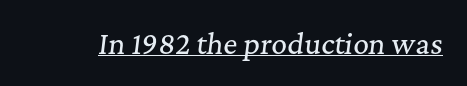
{"italic": "yes", "lean": "right", "slant_degrees": 7, "underline": "yes", "letter_spacing": "normal", "letter_spacing_em": 0.0, "glyph_px": 27}
